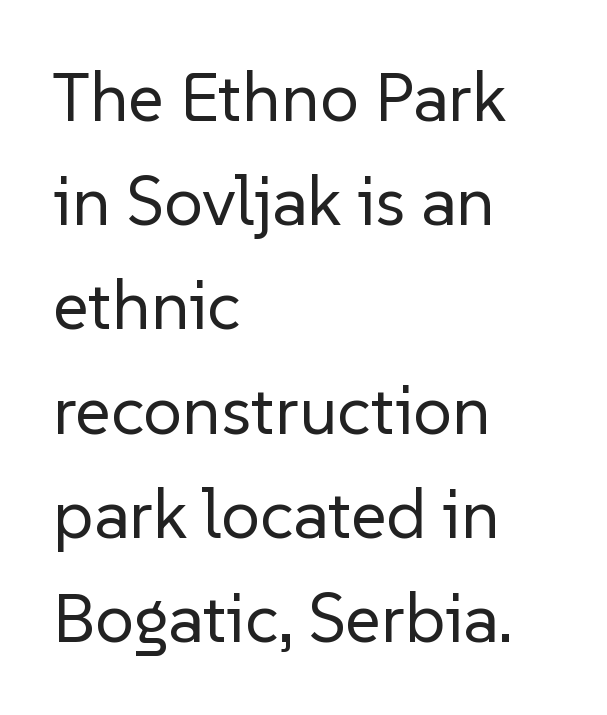
The image shows 69 px regular-weight sans-serif type, upright; set left-aligned, normal line spacing (1.51x), normal letter spacing, not underlined; low stroke contrast and a medium x-height.
